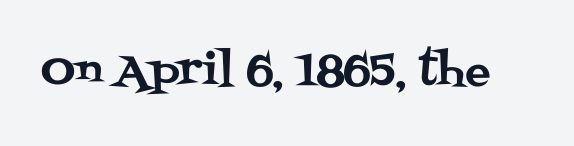
{"serif": "yes", "italic": "no", "width": "normal", "stroke_contrast": "medium", "x_height": "large", "monospaced": "no", "underline": "no", "letter_spacing": "normal", "letter_spacing_em": 0.0, "glyph_px": 42}
